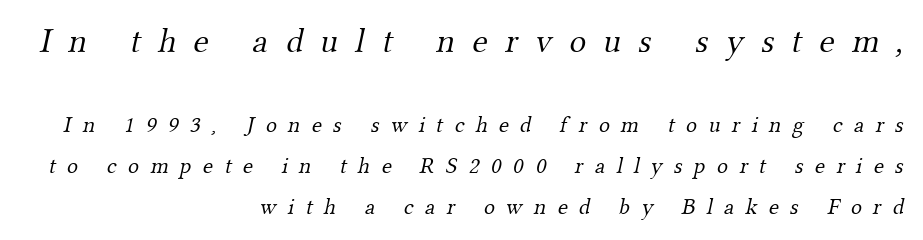
Bare-footed words on every line. Letterform terminals end in serifs throughout the passage. Leftover space on each line is placed entirely before the opening word. The passage shown has open, widely tracked lettering throughout.
